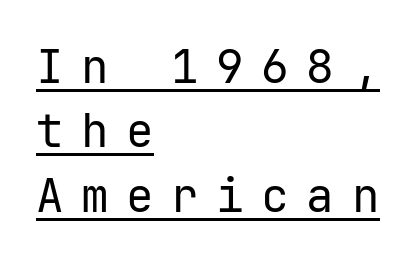
The image shows 46 px regular-weight sans-serif type, upright, monospaced; set left-aligned, normal line spacing (1.4x), unusually wide letter spacing (+0.38 em), underlined; low stroke contrast and a medium x-height.
